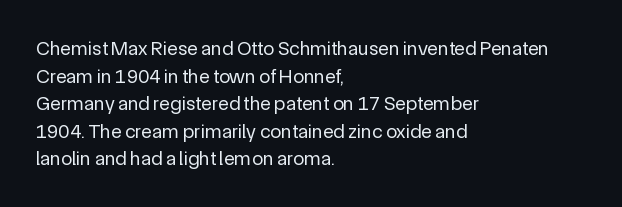
This rendering leaves character spacing at its baseline value. These lines stack with their left ends in a neat column. Reading down the column, the eye jumps a familiar distance to each next line. Stroke mass is kept to a normal reading level or below. Unlike italic type, these characters show no tilt at all. No word sits above an underline.
